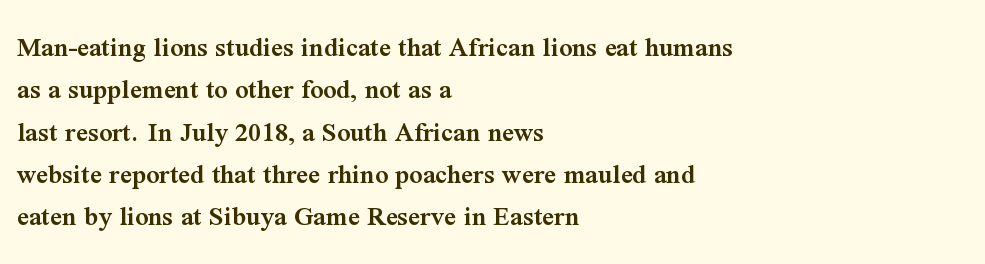
The typography opts for an upright posture over an oblique one. Where is the straight margin? On the left. Here the glyphs are tracked normally, forming tight word shapes. Classification — serif. Lines of text with bare space underneath.
